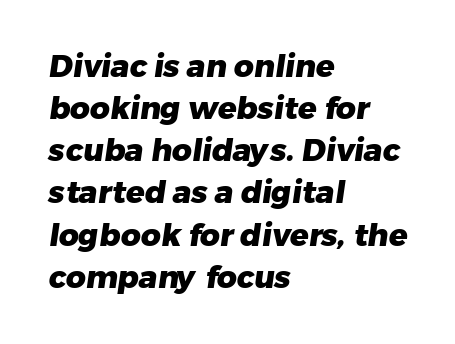
I'd call this a sans setting — the letters go barefoot. On the weight axis this lands at bold, roughly 700. In terms of leading, this rendering sits right in the middle. Between one letter and the next there's only the usual sliver of space.
